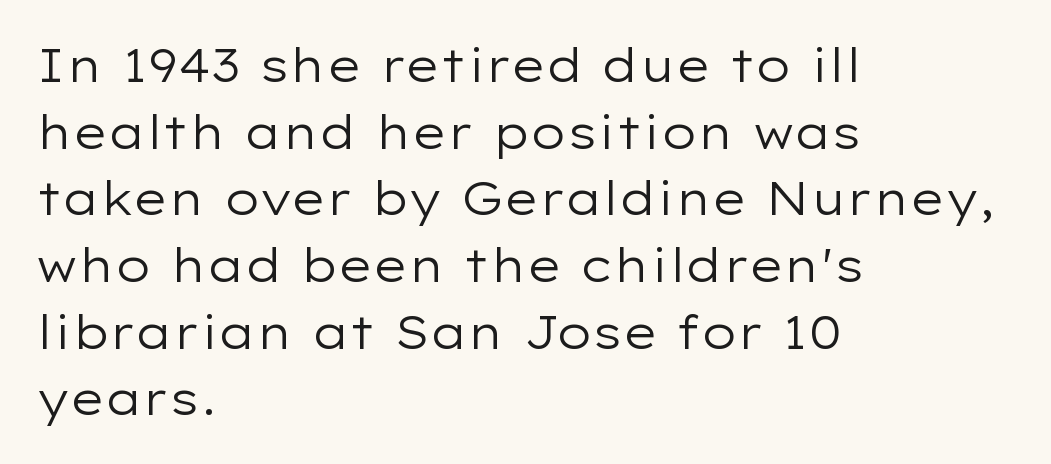
Q: Is the text bold? A: No.
Q: Is the text italic (slanted)? A: No, it is upright.
Q: Is the typeface a serif or a sans-serif typeface? A: Sans-serif.
Q: Is the text underlined? A: No.
Q: How is the paragraph aligned? A: Left-aligned.
Q: Is the spacing between letters normal or unusually wide? A: Normal.
Q: Is the spacing between lines tight, normal or loose? A: Normal.
Q: Width (condensed, normal, or wide)? A: Wide.
Q: Stroke contrast? A: Low.
Q: x-height? A: Medium.
Q: Monospaced? A: No.
